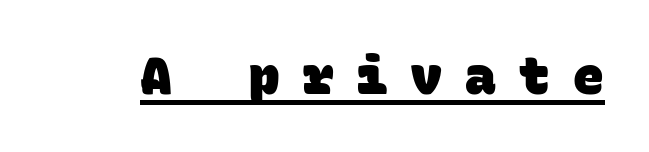
Q: Is the text bold? A: Yes.
Q: Is the typeface a serif or a sans-serif typeface? A: Sans-serif.
Q: Is the text underlined? A: Yes.
Q: Is the spacing between letters normal or unusually wide? A: Unusually wide.
Q: Width (condensed, normal, or wide)? A: Normal.
Q: Stroke contrast? A: Low.
Q: x-height? A: Large.
Q: Monospaced? A: Yes.
